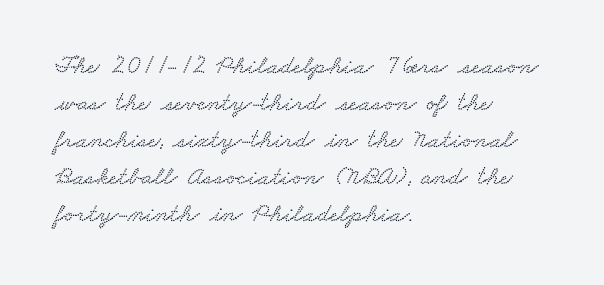
The image shows 26 px text type; set left-aligned, normal line spacing (1.42x), normal letter spacing, not underlined.
